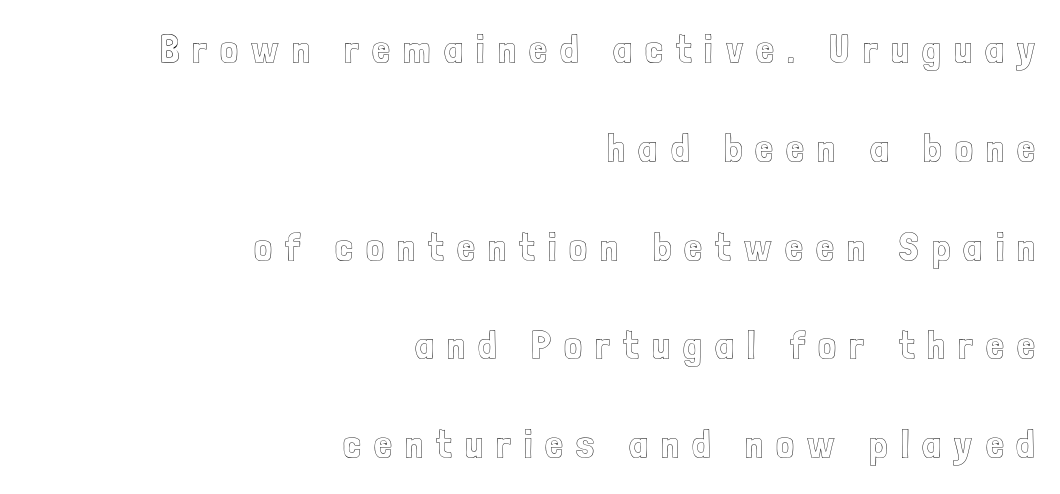
Q: Is the text italic (slanted)? A: No, it is upright.
Q: Is the text underlined? A: No.
Q: How is the paragraph aligned? A: Right-aligned.
Q: Is the spacing between letters normal or unusually wide? A: Unusually wide.
Q: Is the spacing between lines tight, normal or loose? A: Loose.
Q: Width (condensed, normal, or wide)? A: Condensed.
Q: x-height? A: Medium.
Q: Monospaced? A: No.
